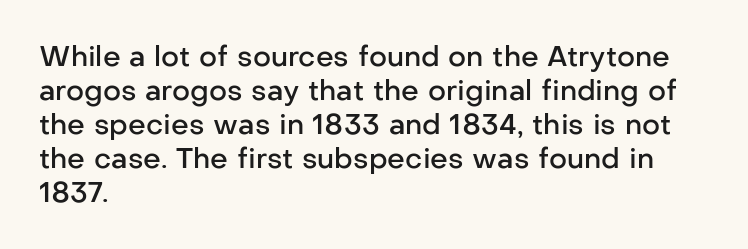
The image shows 28 px semibold sans-serif type, upright; set left-aligned, line spacing 1.21x, normal letter spacing, not underlined; low stroke contrast and a medium x-height.
